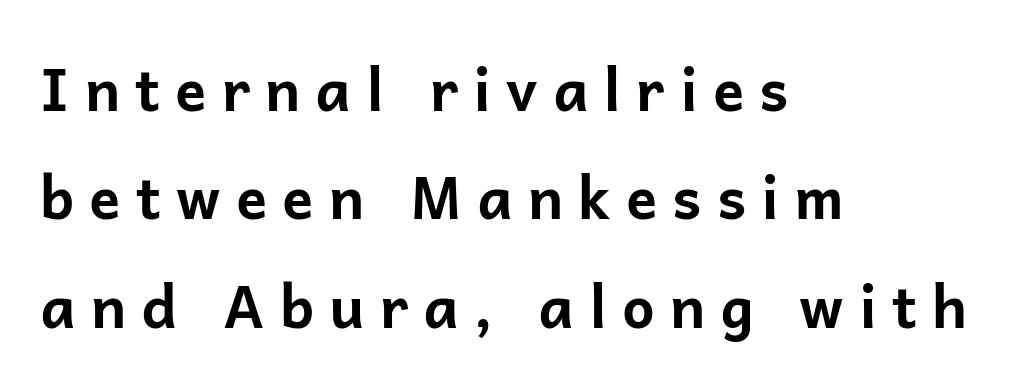
The image shows 58 px bold sans-serif type, upright; set left-aligned, line spacing 1.87x, unusually wide letter spacing (+0.26 em), not underlined; low stroke contrast and a medium x-height.
